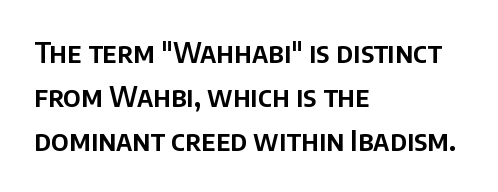
Q: Is the text italic (slanted)? A: No, it is upright.
Q: Is the typeface a serif or a sans-serif typeface? A: Sans-serif.
Q: Is the text underlined? A: No.
Q: How is the paragraph aligned? A: Left-aligned.
Q: Is the spacing between letters normal or unusually wide? A: Normal.
Q: Is the spacing between lines tight, normal or loose? A: Normal.
Q: Width (condensed, normal, or wide)? A: Normal.
Q: Stroke contrast? A: Low.
Q: x-height? A: Large.
Q: Monospaced? A: No.
